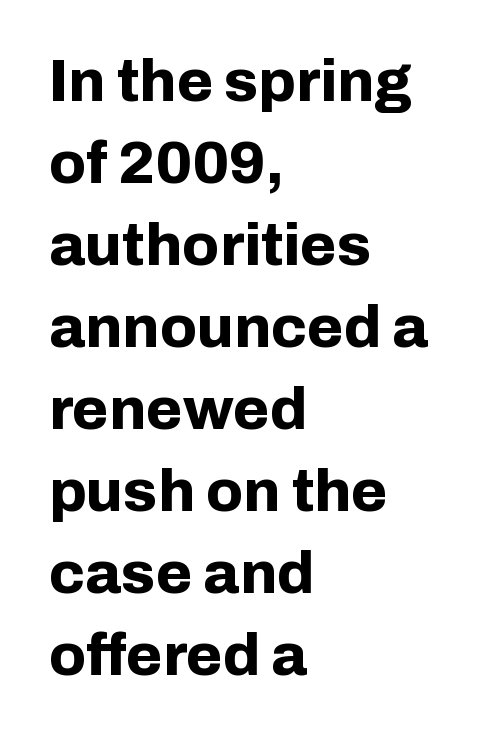
Q: Is the text bold? A: Yes.
Q: Is the text italic (slanted)? A: No, it is upright.
Q: Is the typeface a serif or a sans-serif typeface? A: Sans-serif.
Q: Is the text underlined? A: No.
Q: How is the paragraph aligned? A: Left-aligned.
Q: Is the spacing between letters normal or unusually wide? A: Normal.
Q: Is the spacing between lines tight, normal or loose? A: Normal.
Q: Width (condensed, normal, or wide)? A: Normal.
Q: Stroke contrast? A: Low.
Q: x-height? A: Medium.
Q: Monospaced? A: No.
